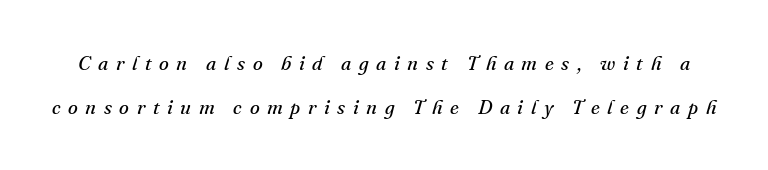
{"italic": "yes", "lean": "right", "slant_degrees": 16, "bold": "no", "underline": "no", "line_spacing": "loose", "line_spacing_ratio": 2.19, "letter_spacing": "wide", "letter_spacing_em": 0.38, "glyph_px": 20}
